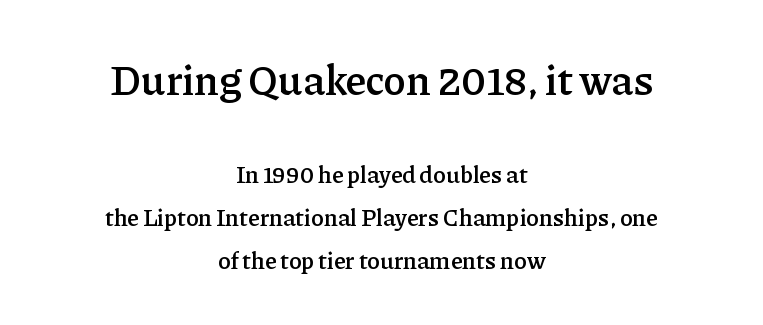
This rendering leaves character spacing at its baseline value. The glyphs in this specimen are seriffed. The passage shown is typed in a proportional face where columns would drift. Reading top to bottom, the characters get smaller at the block break. Underline: absent.
